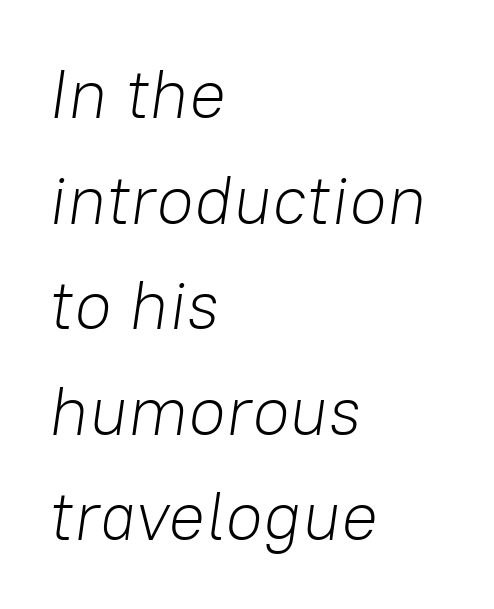
{"italic": "yes", "lean": "right", "slant_degrees": 8, "bold": "no", "weight": "light", "width": "normal", "stroke_contrast": "low", "x_height": "medium", "monospaced": "no", "underline": "no", "align": "left", "line_spacing": "normal", "line_spacing_ratio": 1.53, "letter_spacing": "normal", "letter_spacing_em": 0.0, "glyph_px": 69}
